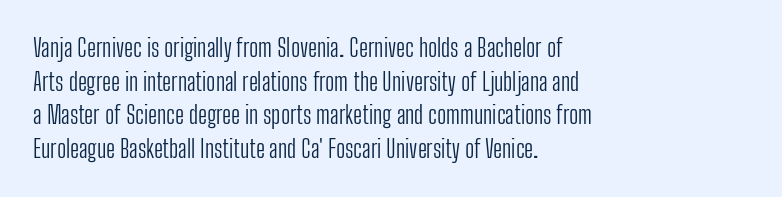
The image shows 24 px text type, upright; set left-aligned, normal line spacing (1.4x), normal letter spacing, not underlined.
